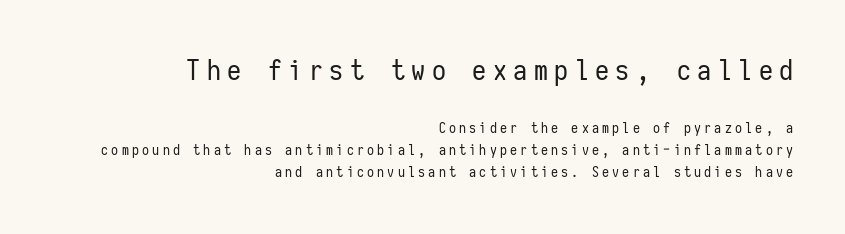
Q: Is the text bold? A: No.
Q: Is the text italic (slanted)? A: No, it is upright.
Q: Is the typeface a serif or a sans-serif typeface? A: Sans-serif.
Q: Is the text underlined? A: No.
Q: How is the paragraph aligned? A: Right-aligned.
Q: Is the spacing between letters normal or unusually wide? A: Unusually wide.
Q: Is the spacing between lines tight, normal or loose? A: Normal.
Q: Which block of text is set in a larger size, the first (top) or the second (bottom)? A: The first (top) one.
Q: Width (condensed, normal, or wide)? A: Condensed.
Q: Stroke contrast? A: Low.
Q: x-height? A: Medium.
Q: Monospaced? A: Yes.
